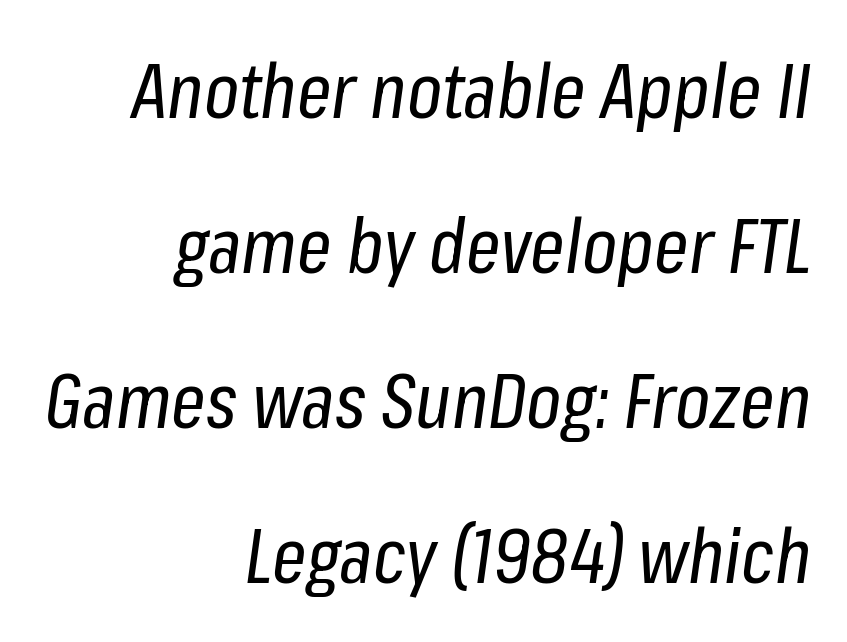
Q: Is the text bold? A: No.
Q: Is the text italic (slanted)? A: Yes, it leans right by about 8 degrees.
Q: Is the text underlined? A: No.
Q: How is the paragraph aligned? A: Right-aligned.
Q: Is the spacing between letters normal or unusually wide? A: Normal.
Q: Is the spacing between lines tight, normal or loose? A: Loose.
Q: Width (condensed, normal, or wide)? A: Condensed.
Q: Stroke contrast? A: Low.
Q: x-height? A: Medium.
Q: Monospaced? A: No.
